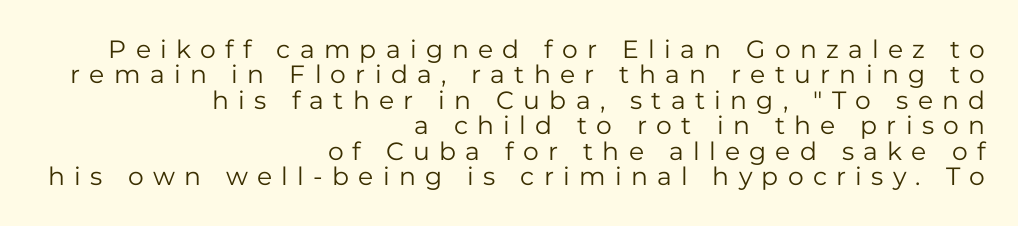
The image shows 25 px text type, upright; set right-aligned, tight line spacing (1.02x), unusually wide letter spacing (+0.37 em), not underlined.
